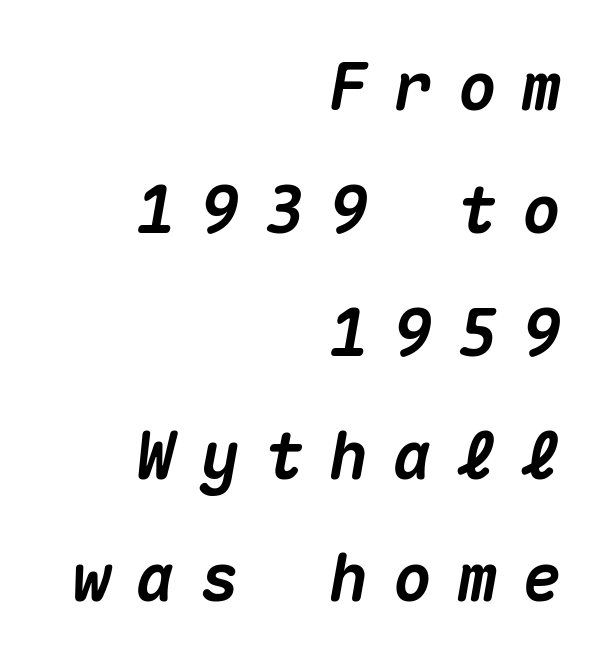
{"italic": "yes", "lean": "right", "slant_degrees": 10, "bold": "yes", "weight": "heavy", "width": "normal", "stroke_contrast": "medium", "x_height": "medium", "monospaced": "yes", "underline": "no", "align": "right", "line_spacing_ratio": 1.89, "letter_spacing": "wide", "letter_spacing_em": 0.39, "glyph_px": 65}
